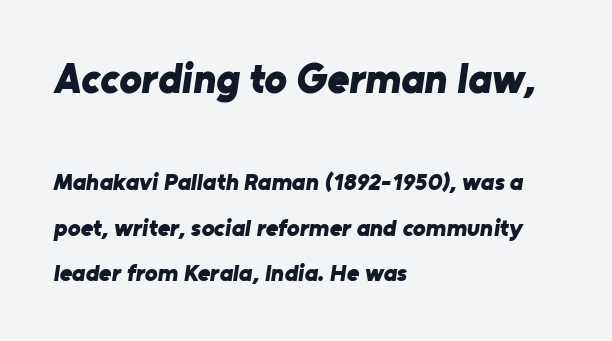
Q: Is the text bold? A: Yes.
Q: Is the typeface a serif or a sans-serif typeface? A: Sans-serif.
Q: Is the text underlined? A: No.
Q: How is the paragraph aligned? A: Left-aligned.
Q: Is the spacing between letters normal or unusually wide? A: Normal.
Q: Is the spacing between lines tight, normal or loose? A: Loose.
Q: Which block of text is set in a larger size, the first (top) or the second (bottom)? A: The first (top) one.
Q: Width (condensed, normal, or wide)? A: Normal.
Q: Stroke contrast? A: Low.
Q: x-height? A: Medium.
Q: Monospaced? A: No.
